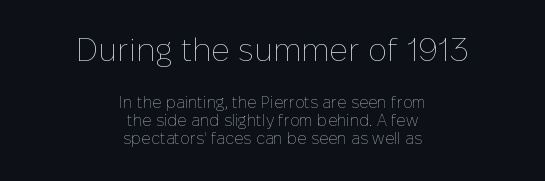
{"italic": "no", "bold": "no", "weight": "thin", "width": "normal", "stroke_contrast": "low", "x_height": "medium", "monospaced": "no", "underline": "no", "align": "center", "line_spacing": "tight", "line_spacing_ratio": 1.12, "letter_spacing": "normal", "letter_spacing_em": 0.0, "larger_block": "first", "size_ratio": 2.0, "glyph_px": 32}
